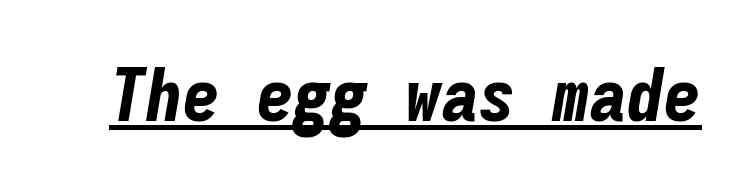
Q: Is the text bold? A: Yes.
Q: Is the text italic (slanted)? A: Yes, it leans right by about 9 degrees.
Q: Is the text underlined? A: Yes.
Q: Is the spacing between letters normal or unusually wide? A: Normal.
Q: Width (condensed, normal, or wide)? A: Condensed.
Q: Stroke contrast? A: Low.
Q: x-height? A: Medium.
Q: Monospaced? A: Yes.
